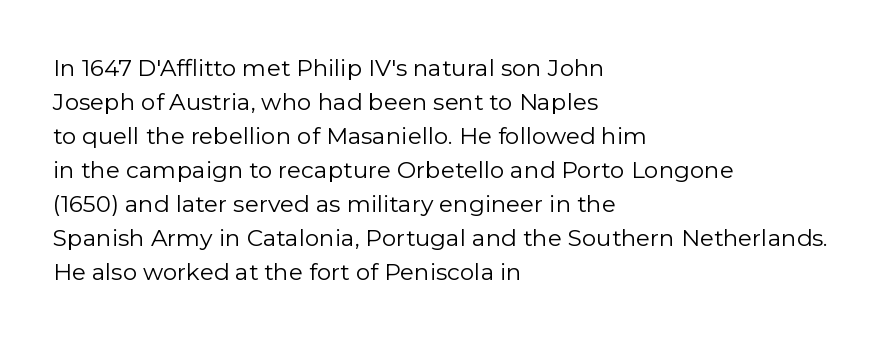
The image shows 23 px text type, upright; set left-aligned, normal line spacing (1.48x), normal letter spacing, not underlined.
